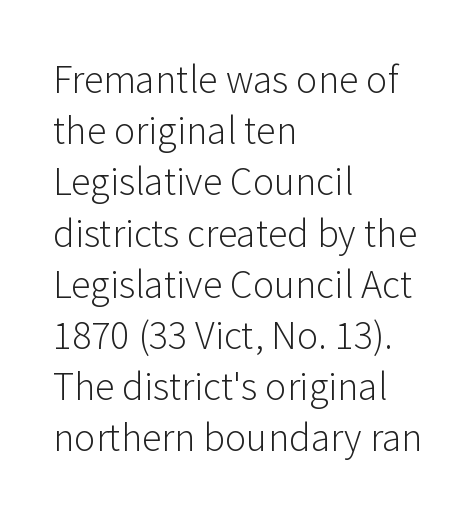
The image shows 40 px light sans-serif type, upright; set left-aligned, normal line spacing (1.28x), normal letter spacing, not underlined; low stroke contrast and a medium x-height.
